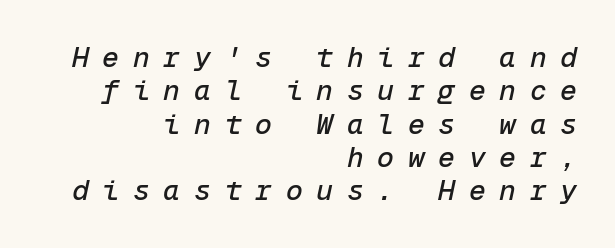
{"italic": "yes", "lean": "right", "slant_degrees": 12, "width": "normal", "stroke_contrast": "low", "x_height": "medium", "monospaced": "yes", "underline": "no", "align": "right", "line_spacing_ratio": 1.19, "letter_spacing": "wide", "letter_spacing_em": 0.49, "glyph_px": 28}
